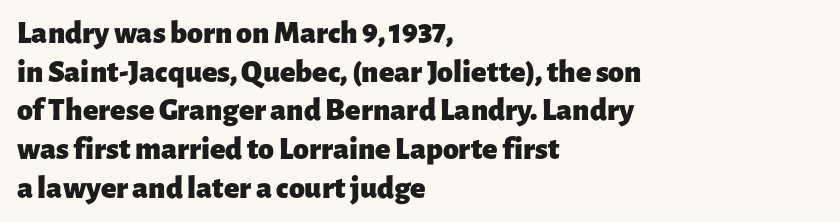
The image shows 32 px heavy sans-serif type, upright; set left-aligned, line spacing 1.21x, normal letter spacing, not underlined; low stroke contrast and a medium x-height.
